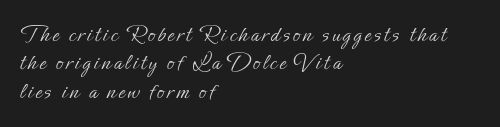
{"bold": "no", "underline": "no", "align": "left", "line_spacing_ratio": 1.18, "glyph_px": 24}
